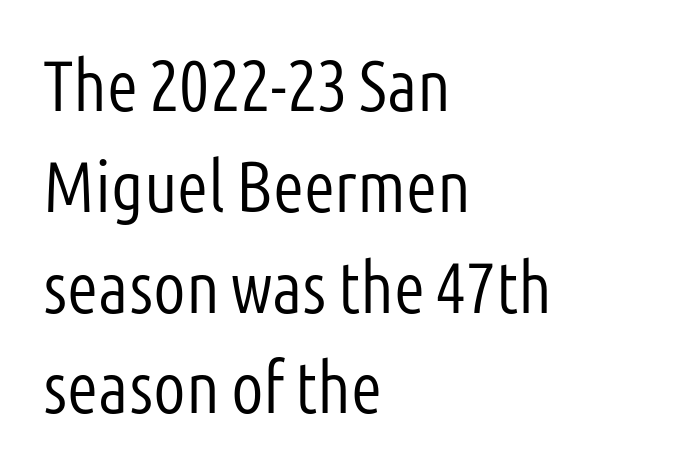
{"serif": "no", "italic": "no", "bold": "no", "weight": "light", "width": "condensed", "stroke_contrast": "low", "x_height": "medium", "monospaced": "no", "underline": "no", "align": "left", "line_spacing": "normal", "line_spacing_ratio": 1.4, "letter_spacing": "normal", "letter_spacing_em": 0.0, "glyph_px": 72}
